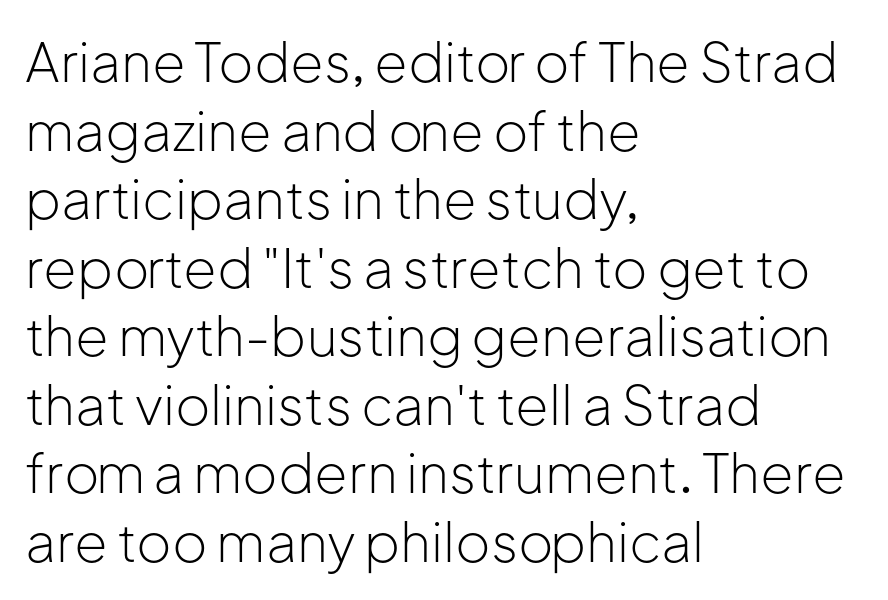
The image shows 54 px light sans-serif type, upright; set left-aligned, normal line spacing (1.27x), normal letter spacing, not underlined; low stroke contrast and a medium x-height.
